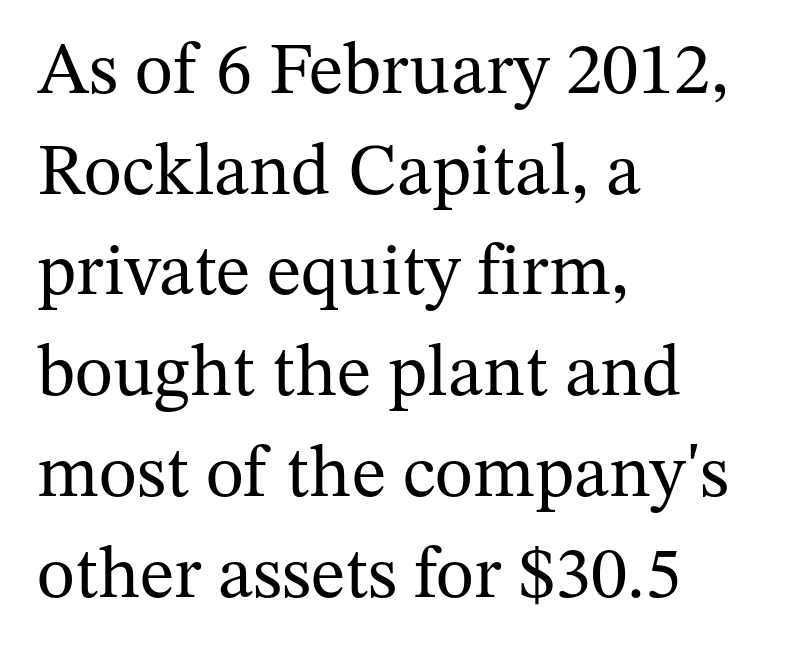
{"serif": "yes", "italic": "no", "bold": "no", "weight": "regular", "width": "normal", "stroke_contrast": "medium", "x_height": "medium", "monospaced": "no", "underline": "no", "align": "left", "line_spacing": "normal", "line_spacing_ratio": 1.38, "letter_spacing": "normal", "letter_spacing_em": 0.0, "glyph_px": 73}
